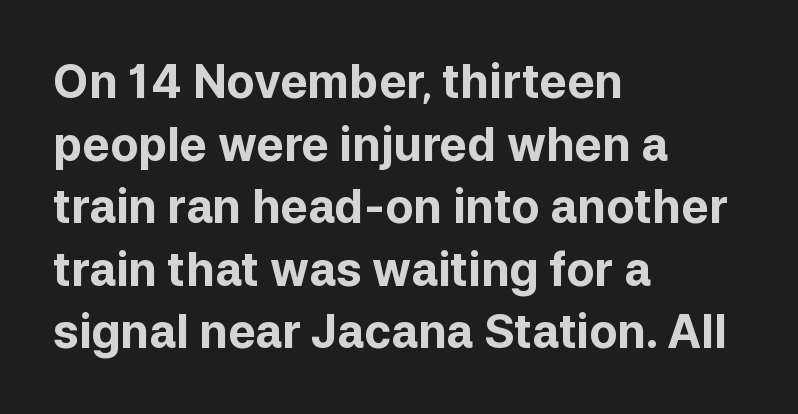
Unlike italic type, these characters show no tilt at all. The strokes are fattened all the way to bold. Vertically, the passage feels balanced, rows spaced as you'd expect. The letters advance in unequal steps, a hallmark of proportional type. This rendering features lettering with no underline. Observe the ordinary spacing: letters are neighbours, not strangers.
